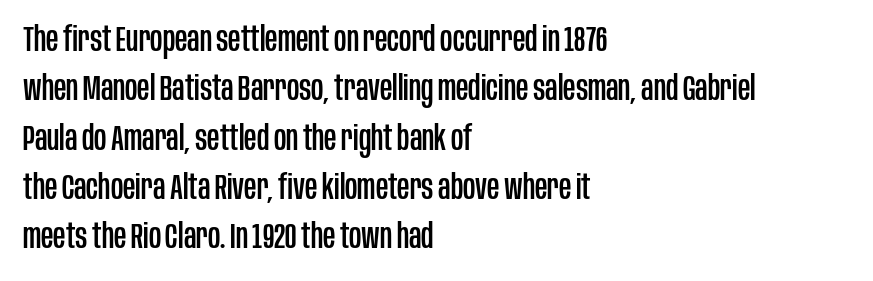
The image shows 34 px condensed sans-serif type, upright; set left-aligned, normal line spacing (1.45x), normal letter spacing, not underlined; low stroke contrast and a large x-height.
